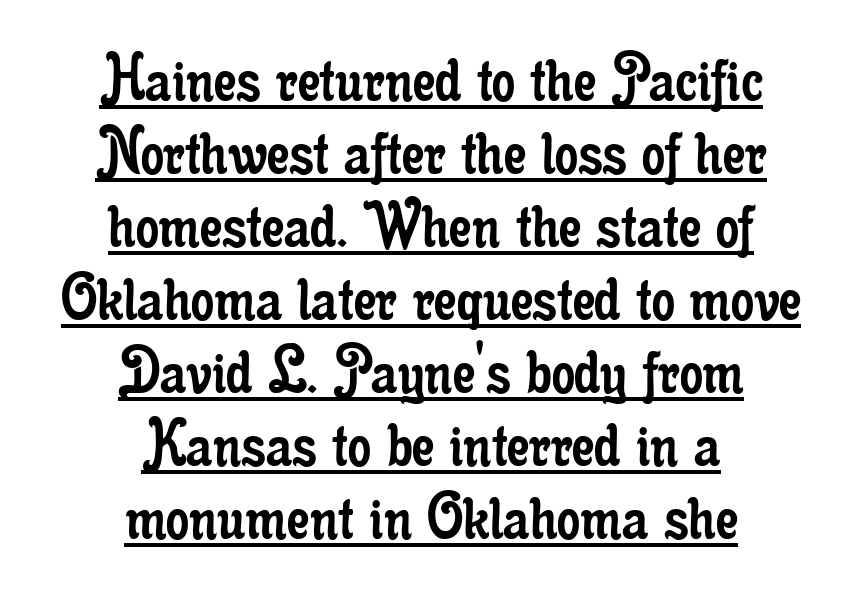
The image shows 73 px regular-weight, condensed serif type, upright; set centered, tight line spacing (1.0x), normal letter spacing, underlined; low stroke contrast and a small x-height.
